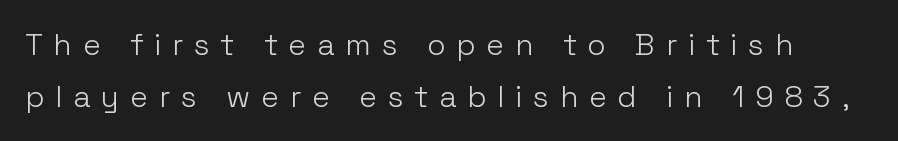
Q: Is the text bold? A: No.
Q: Is the text italic (slanted)? A: No, it is upright.
Q: Is the typeface a serif or a sans-serif typeface? A: Sans-serif.
Q: Is the text underlined? A: No.
Q: Is the spacing between letters normal or unusually wide? A: Unusually wide.
Q: Width (condensed, normal, or wide)? A: Normal.
Q: Stroke contrast? A: Low.
Q: x-height? A: Medium.
Q: Monospaced? A: No.
